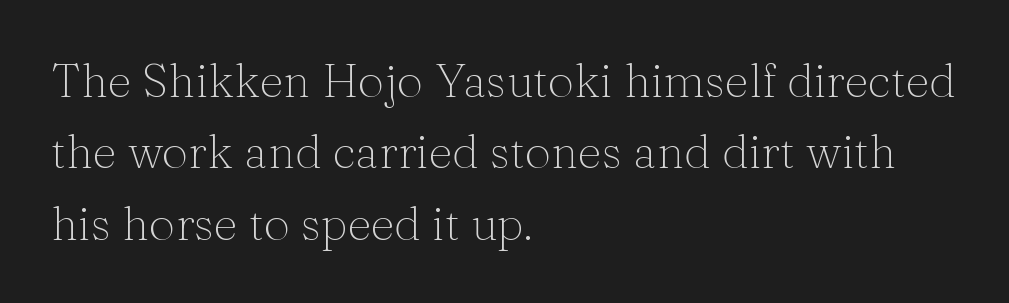
{"serif": "yes", "italic": "no", "bold": "no", "weight": "thin", "width": "normal", "stroke_contrast": "medium", "x_height": "medium", "monospaced": "no", "underline": "no", "align": "left", "line_spacing": "normal", "line_spacing_ratio": 1.52, "letter_spacing": "normal", "letter_spacing_em": 0.0, "glyph_px": 47}
